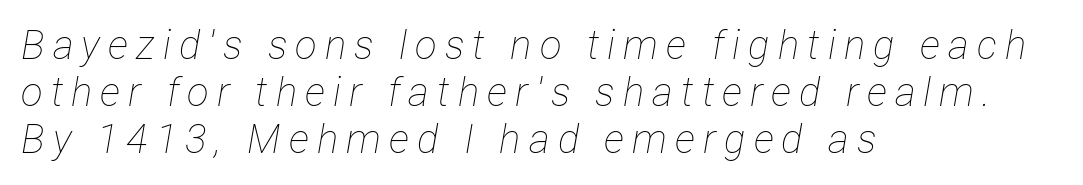
Q: Is the text bold? A: No.
Q: Is the text italic (slanted)? A: Yes, it leans right by about 12 degrees.
Q: Is the text underlined? A: No.
Q: How is the paragraph aligned? A: Left-aligned.
Q: Is the spacing between letters normal or unusually wide? A: Unusually wide.
Q: Width (condensed, normal, or wide)? A: Condensed.
Q: Stroke contrast? A: Low.
Q: x-height? A: Medium.
Q: Monospaced? A: No.
